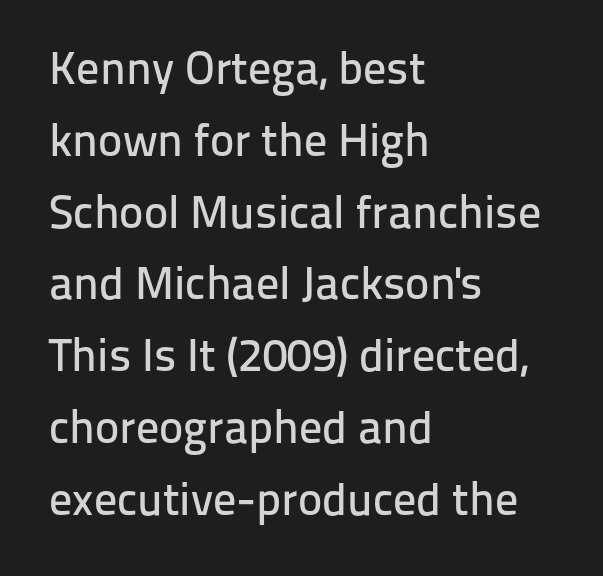
The image shows 46 px sans-serif type, upright; set left-aligned, normal line spacing (1.56x), normal letter spacing, not underlined; low stroke contrast and a medium x-height.
